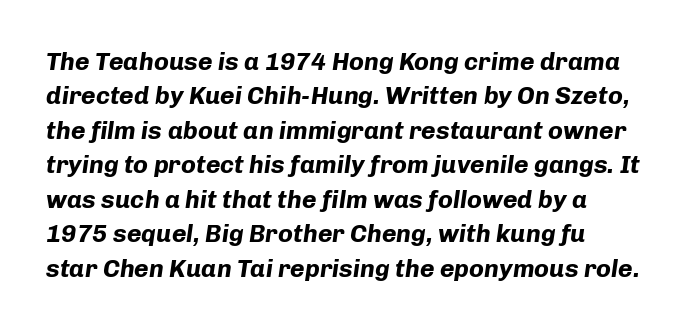
The image shows 25 px bold type, italic (leaning right); set normal line spacing (1.38x), normal letter spacing, not underlined.
